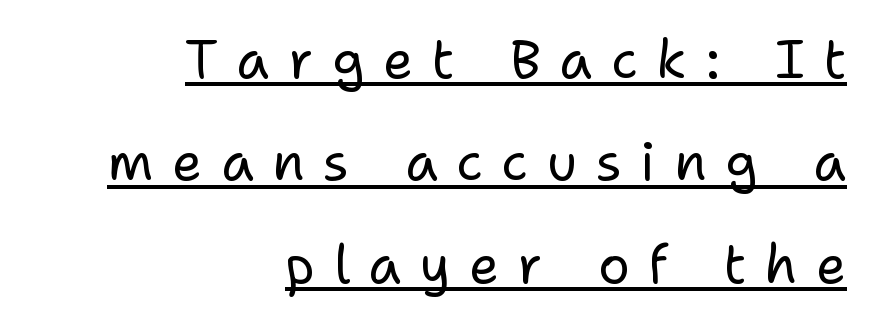
Q: Is the text bold? A: No.
Q: Is the text italic (slanted)? A: No, it is upright.
Q: Is the typeface a serif or a sans-serif typeface? A: Sans-serif.
Q: Is the text underlined? A: Yes.
Q: How is the paragraph aligned? A: Right-aligned.
Q: Is the spacing between letters normal or unusually wide? A: Unusually wide.
Q: Is the spacing between lines tight, normal or loose? A: Loose.
Q: Width (condensed, normal, or wide)? A: Normal.
Q: Stroke contrast? A: Low.
Q: x-height? A: Medium.
Q: Monospaced? A: No.
